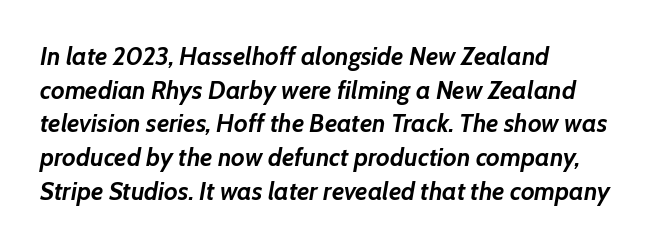
The image shows 25 px bold type, italic (leaning right); set left-aligned, normal line spacing (1.35x), normal letter spacing, not underlined.
